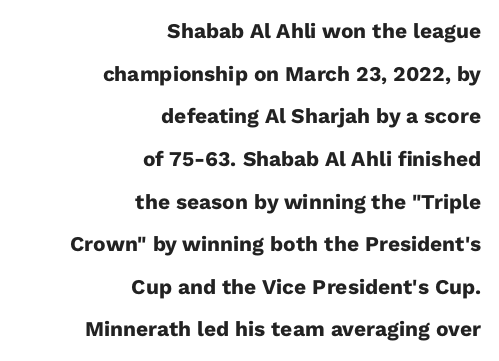
Q: Is the text bold? A: Yes.
Q: Is the text italic (slanted)? A: No, it is upright.
Q: Is the text underlined? A: No.
Q: How is the paragraph aligned? A: Right-aligned.
Q: Is the spacing between letters normal or unusually wide? A: Normal.
Q: Is the spacing between lines tight, normal or loose? A: Loose.
